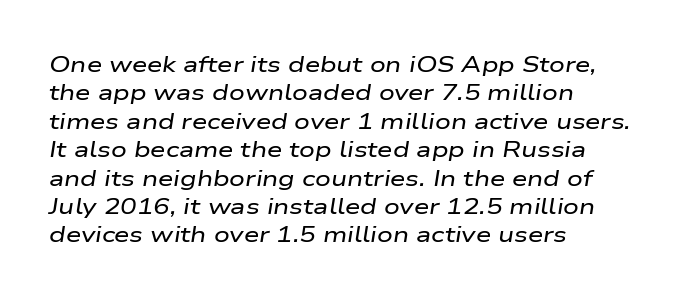
Q: Is the text italic (slanted)? A: Yes, it leans right by about 9 degrees.
Q: Is the text underlined? A: No.
Q: How is the paragraph aligned? A: Left-aligned.
Q: Is the spacing between letters normal or unusually wide? A: Normal.
Q: Is the spacing between lines tight, normal or loose? A: Normal.
